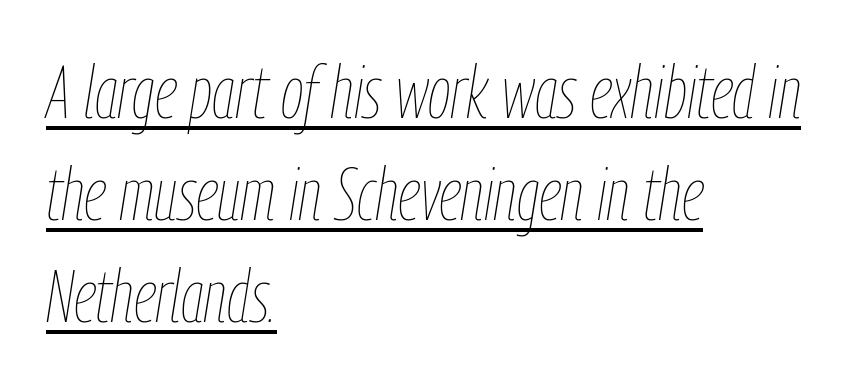
Notice how the stems are inclined rather than vertical — that's the hallmark of italics. The lines in this sample share a left origin and differ only in where they stop. This rendering features underlined lettering. Evenly set lines give the paragraph a standard silhouette. Spacing verdict: proportional, widths tailored to each character. The tracking reads as untouched default to a designer's eye.
